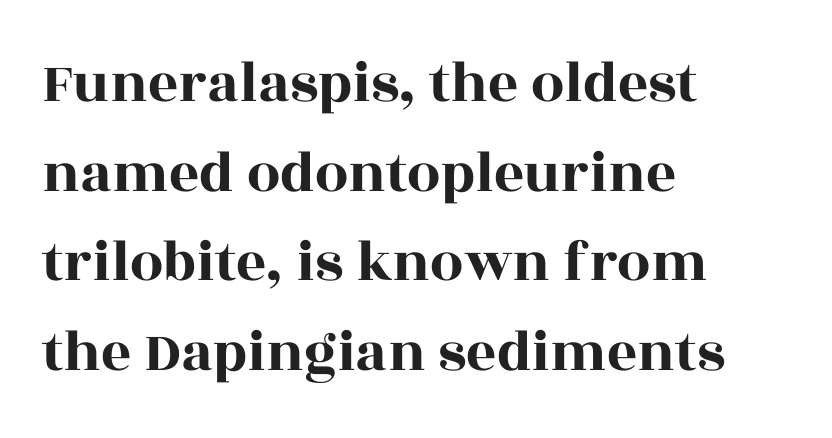
Where is the straight margin? On the left. Letterform terminals end in serifs throughout the passage. Whoever set this chose a conventional vertical rhythm. Quick note: underline off. The specimen reads as upright at a glance.
